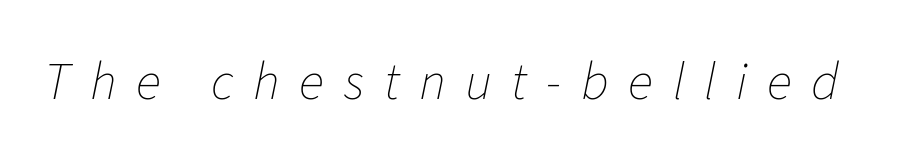
Q: Is the text bold? A: No.
Q: Is the text italic (slanted)? A: Yes, it leans right by about 11 degrees.
Q: Is the text underlined? A: No.
Q: Is the spacing between letters normal or unusually wide? A: Unusually wide.
Q: Width (condensed, normal, or wide)? A: Normal.
Q: Stroke contrast? A: Low.
Q: x-height? A: Medium.
Q: Monospaced? A: No.
